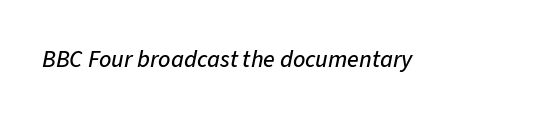
{"italic": "yes", "lean": "right", "slant_degrees": 11, "underline": "no", "letter_spacing": "normal", "letter_spacing_em": 0.0, "glyph_px": 24}
